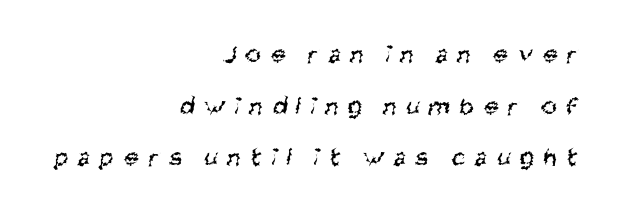
Horizontally, the lines are justified to the trailing edge only. Spacing between characters has been opened up far beyond the box default. The passage shown stacks its lines with a broad gap. The space directly below the letters is spotless. On a weight scale, this lands at 450 or below.
